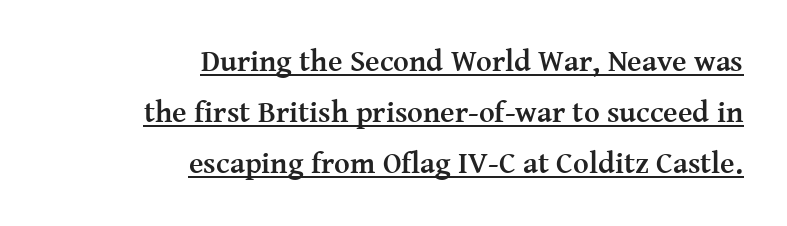
The image shows 30 px semibold serif type, upright; set right-aligned, normal line spacing (1.7x), normal letter spacing, underlined; medium stroke contrast and a medium x-height.
